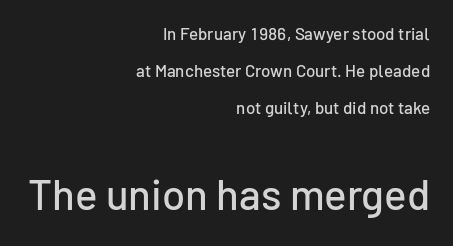
Q: Is the text italic (slanted)? A: No, it is upright.
Q: Is the typeface a serif or a sans-serif typeface? A: Sans-serif.
Q: Is the text underlined? A: No.
Q: How is the paragraph aligned? A: Right-aligned.
Q: Is the spacing between letters normal or unusually wide? A: Normal.
Q: Is the spacing between lines tight, normal or loose? A: Loose.
Q: Which block of text is set in a larger size, the first (top) or the second (bottom)? A: The second (bottom) one.
Q: Width (condensed, normal, or wide)? A: Normal.
Q: Stroke contrast? A: Low.
Q: x-height? A: Medium.
Q: Monospaced? A: No.
